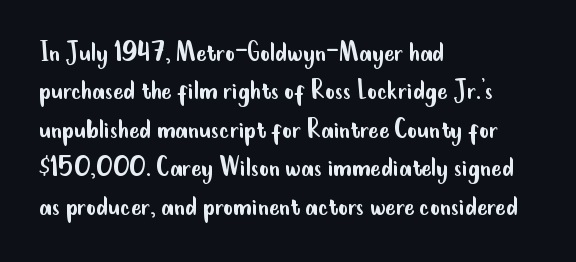
{"serif": "no", "italic": "no", "bold": "no", "weight": "regular", "width": "condensed", "stroke_contrast": "low", "x_height": "small", "monospaced": "no", "underline": "no", "align": "left", "line_spacing": "normal", "line_spacing_ratio": 1.28, "letter_spacing": "normal", "letter_spacing_em": 0.0, "glyph_px": 30}
